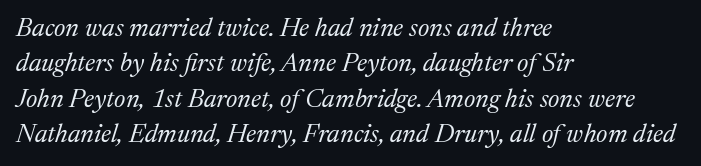
{"italic": "yes", "lean": "right", "slant_degrees": 17, "bold": "no", "underline": "no", "align": "left", "line_spacing": "normal", "line_spacing_ratio": 1.36, "letter_spacing": "normal", "letter_spacing_em": 0.0, "glyph_px": 26}
